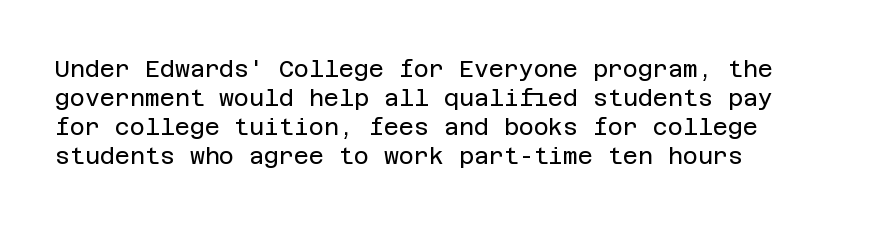
The image shows 23 px text type, upright; set normal line spacing (1.26x), normal letter spacing, not underlined.
